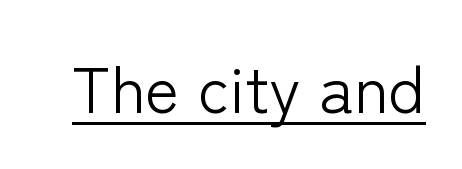
{"serif": "no", "italic": "no", "bold": "no", "weight": "light", "width": "normal", "stroke_contrast": "low", "x_height": "medium", "monospaced": "no", "underline": "yes", "letter_spacing": "normal", "letter_spacing_em": 0.0, "glyph_px": 65}
